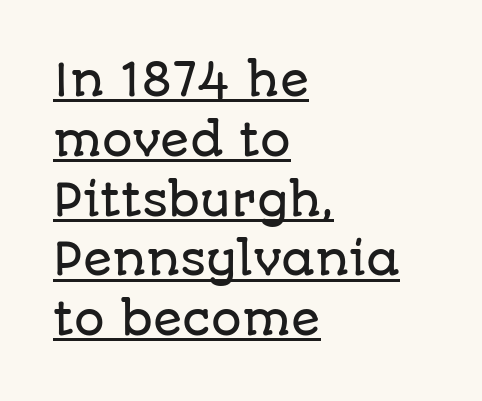
Q: Is the text italic (slanted)? A: No, it is upright.
Q: Is the typeface a serif or a sans-serif typeface? A: Sans-serif.
Q: Is the text underlined? A: Yes.
Q: How is the paragraph aligned? A: Left-aligned.
Q: Is the spacing between letters normal or unusually wide? A: Normal.
Q: Is the spacing between lines tight, normal or loose? A: Normal.
Q: Width (condensed, normal, or wide)? A: Normal.
Q: Stroke contrast? A: Low.
Q: x-height? A: Large.
Q: Monospaced? A: No.
